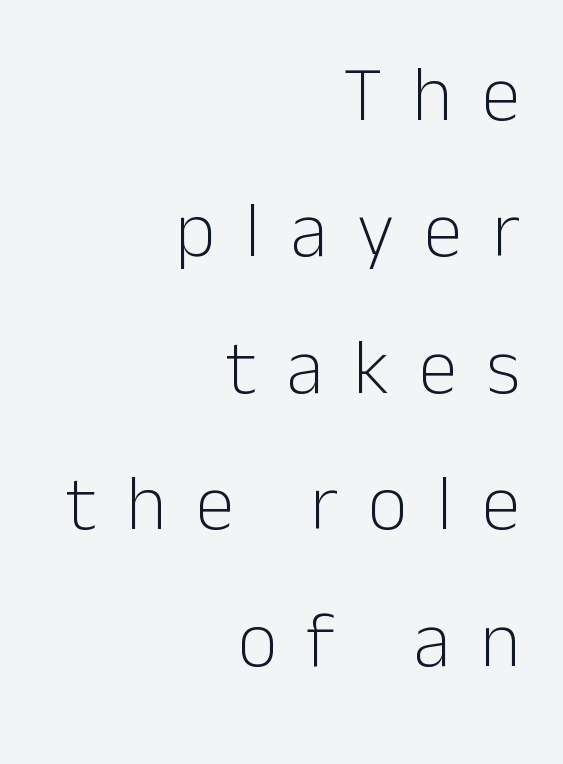
Q: Is the text bold? A: No.
Q: Is the text italic (slanted)? A: No, it is upright.
Q: Is the typeface a serif or a sans-serif typeface? A: Sans-serif.
Q: Is the text underlined? A: No.
Q: How is the paragraph aligned? A: Right-aligned.
Q: Is the spacing between letters normal or unusually wide? A: Unusually wide.
Q: Width (condensed, normal, or wide)? A: Normal.
Q: Stroke contrast? A: Low.
Q: x-height? A: Medium.
Q: Monospaced? A: No.
